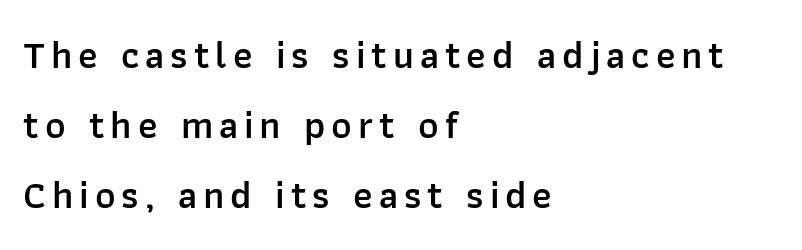
Q: Is the text bold? A: Semi-bold.
Q: Is the text italic (slanted)? A: No, it is upright.
Q: Is the typeface a serif or a sans-serif typeface? A: Sans-serif.
Q: Is the text underlined? A: No.
Q: How is the paragraph aligned? A: Left-aligned.
Q: Width (condensed, normal, or wide)? A: Normal.
Q: Stroke contrast? A: Low.
Q: x-height? A: Medium.
Q: Monospaced? A: No.
